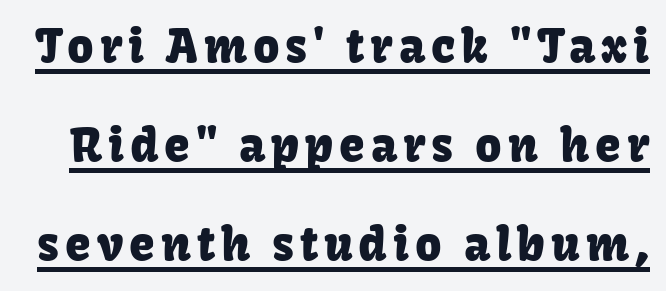
Q: Is the text italic (slanted)? A: No, it is upright.
Q: Is the typeface a serif or a sans-serif typeface? A: Sans-serif.
Q: Is the text underlined? A: Yes.
Q: Is the spacing between lines tight, normal or loose? A: Loose.
Q: Width (condensed, normal, or wide)? A: Normal.
Q: Stroke contrast? A: Low.
Q: x-height? A: Medium.
Q: Monospaced? A: No.
